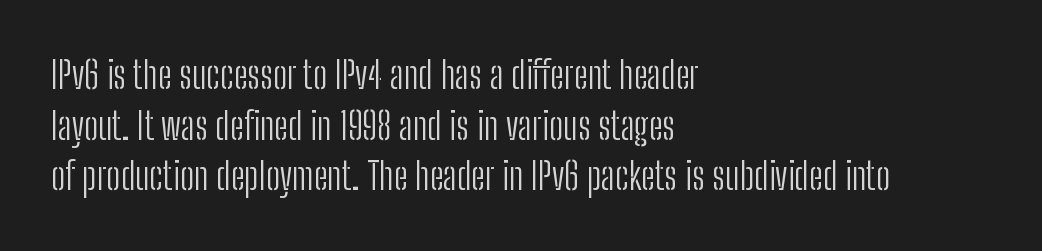
Q: Is the text bold? A: No.
Q: Is the text italic (slanted)? A: No, it is upright.
Q: Is the typeface a serif or a sans-serif typeface? A: Sans-serif.
Q: Is the text underlined? A: No.
Q: How is the paragraph aligned? A: Left-aligned.
Q: Is the spacing between letters normal or unusually wide? A: Normal.
Q: Is the spacing between lines tight, normal or loose? A: Normal.
Q: Width (condensed, normal, or wide)? A: Condensed.
Q: Stroke contrast? A: Low.
Q: x-height? A: Medium.
Q: Monospaced? A: No.
